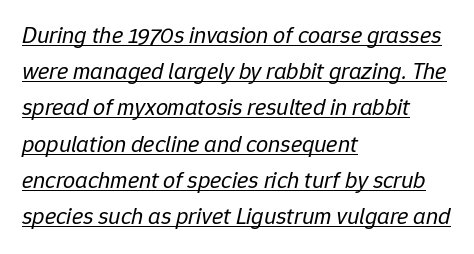
Q: Is the text bold? A: No.
Q: Is the text italic (slanted)? A: Yes, it leans right by about 12 degrees.
Q: Is the text underlined? A: Yes.
Q: How is the paragraph aligned? A: Left-aligned.
Q: Is the spacing between letters normal or unusually wide? A: Normal.
Q: Is the spacing between lines tight, normal or loose? A: Normal.
